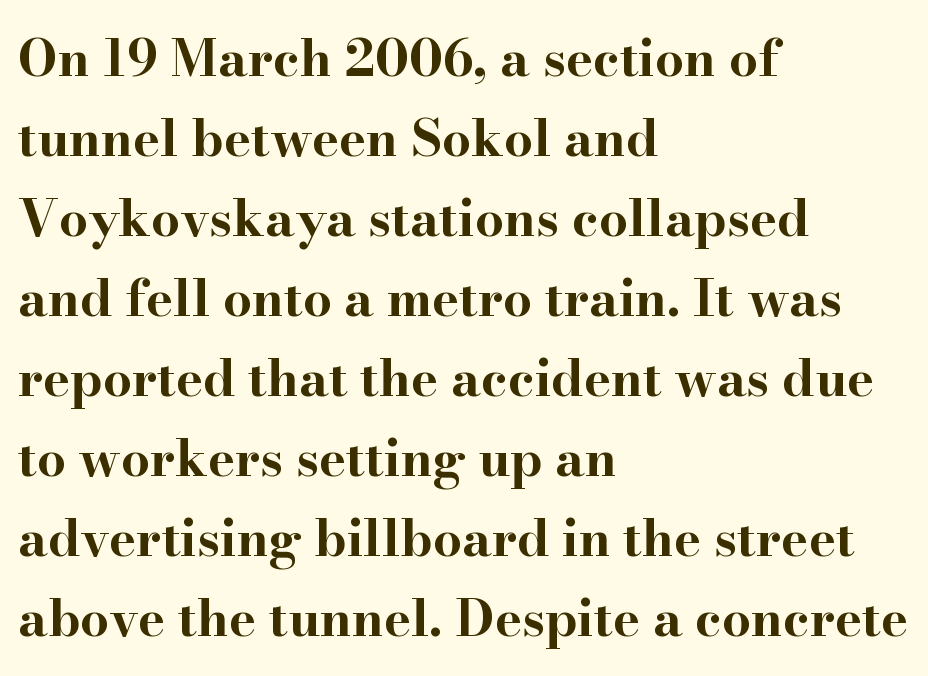
{"serif": "yes", "italic": "no", "bold": "yes", "weight": "bold", "width": "wide", "stroke_contrast": "high", "x_height": "small", "monospaced": "no", "underline": "no", "align": "left", "line_spacing": "normal", "line_spacing_ratio": 1.57, "letter_spacing": "normal", "letter_spacing_em": 0.0, "glyph_px": 51}
